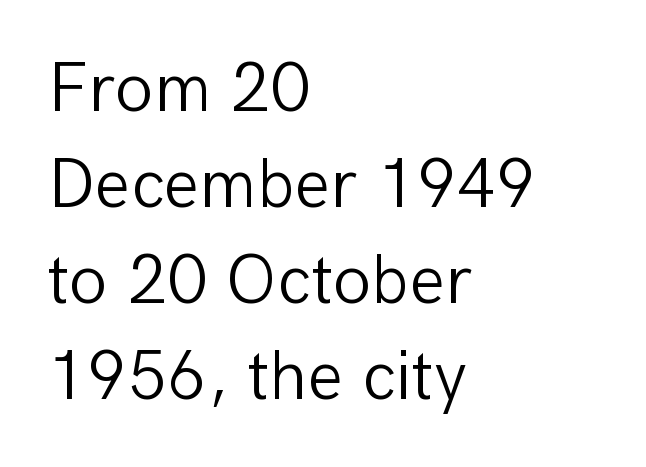
{"serif": "no", "italic": "no", "bold": "no", "weight": "light", "width": "normal", "stroke_contrast": "low", "x_height": "medium", "monospaced": "no", "underline": "no", "align": "left", "line_spacing": "normal", "line_spacing_ratio": 1.37, "letter_spacing": "normal", "letter_spacing_em": 0.0, "glyph_px": 70}
